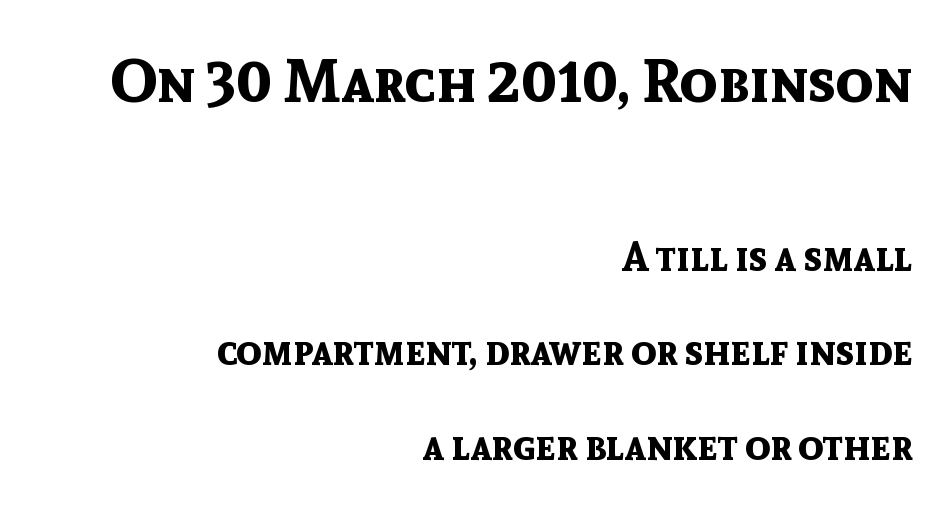
Q: Is the text bold? A: Yes.
Q: Is the text italic (slanted)? A: No, it is upright.
Q: Is the typeface a serif or a sans-serif typeface? A: Sans-serif.
Q: Is the text underlined? A: No.
Q: How is the paragraph aligned? A: Right-aligned.
Q: Is the spacing between letters normal or unusually wide? A: Normal.
Q: Is the spacing between lines tight, normal or loose? A: Loose.
Q: Which block of text is set in a larger size, the first (top) or the second (bottom)? A: The first (top) one.
Q: Width (condensed, normal, or wide)? A: Normal.
Q: x-height? A: Medium.
Q: Monospaced? A: No.
